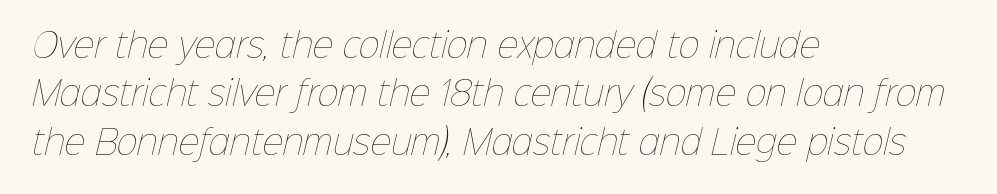
Q: Is the text bold? A: No.
Q: Is the text underlined? A: No.
Q: How is the paragraph aligned? A: Left-aligned.
Q: Is the spacing between letters normal or unusually wide? A: Normal.
Q: Is the spacing between lines tight, normal or loose? A: Normal.
Q: Width (condensed, normal, or wide)? A: Normal.
Q: Stroke contrast? A: Low.
Q: x-height? A: Medium.
Q: Monospaced? A: No.
